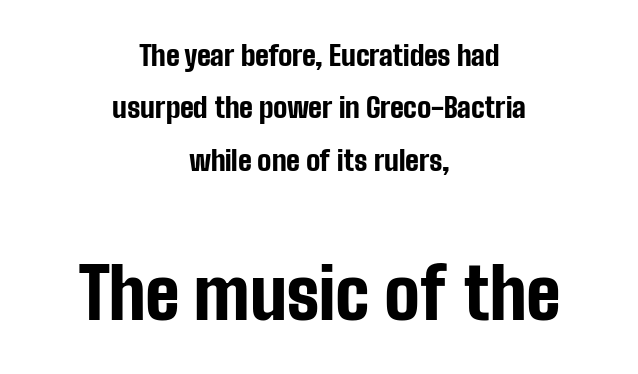
{"serif": "no", "italic": "no", "bold": "yes", "weight": "bold", "width": "condensed", "stroke_contrast": "low", "x_height": "medium", "monospaced": "no", "underline": "no", "align": "center", "line_spacing_ratio": 1.87, "letter_spacing": "normal", "letter_spacing_em": 0.0, "larger_block": "second", "size_ratio": 2.5, "glyph_px": 70}
